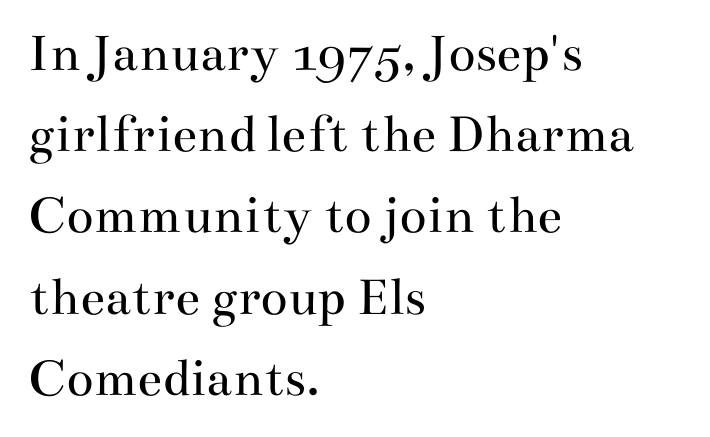
The string is rendered with underlining switched off. The rendering uses natural spacing where letterforms have individual widths. The horizontal fit of the characters is conventional and even. The font's upright variant was chosen for this text. This rendering uses left alignment, leaving the right contour irregular. Vertically, the passage feels balanced, rows spaced as you'd expect.
